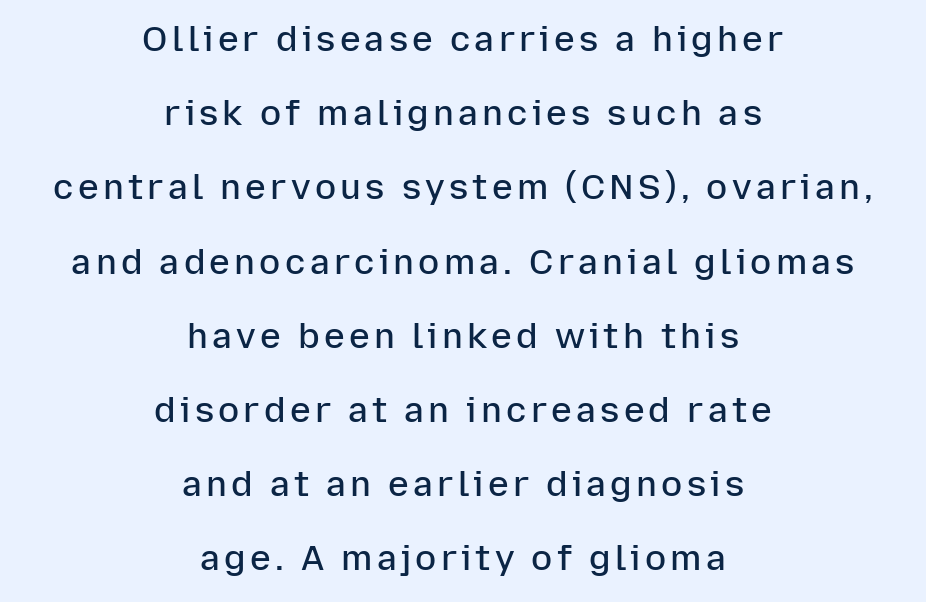
The image shows 35 px semibold sans-serif type, upright; set centered, loose line spacing (2.12x), not underlined; low stroke contrast and a medium x-height.
